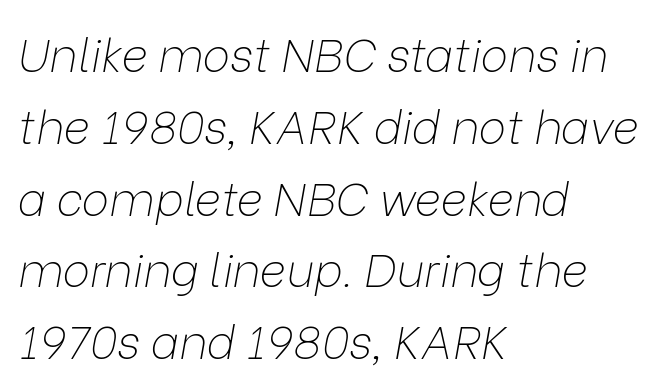
{"italic": "yes", "lean": "right", "slant_degrees": 9, "bold": "no", "weight": "thin", "width": "normal", "stroke_contrast": "low", "x_height": "medium", "monospaced": "no", "underline": "no", "align": "left", "line_spacing": "normal", "line_spacing_ratio": 1.56, "letter_spacing": "normal", "letter_spacing_em": 0.0, "glyph_px": 46}
